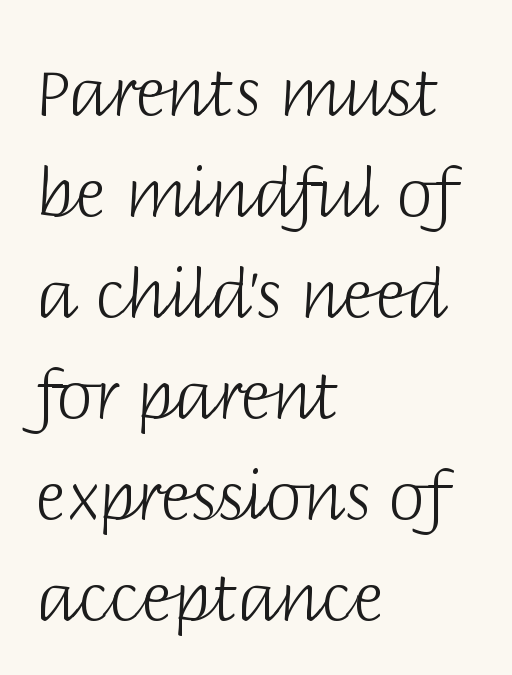
Q: Is the text bold? A: No.
Q: Is the text italic (slanted)? A: No, it is upright.
Q: Is the typeface a serif or a sans-serif typeface? A: Sans-serif.
Q: Is the text underlined? A: No.
Q: How is the paragraph aligned? A: Left-aligned.
Q: Is the spacing between letters normal or unusually wide? A: Normal.
Q: Is the spacing between lines tight, normal or loose? A: Normal.
Q: Width (condensed, normal, or wide)? A: Normal.
Q: Stroke contrast? A: Low.
Q: x-height? A: Large.
Q: Monospaced? A: No.
